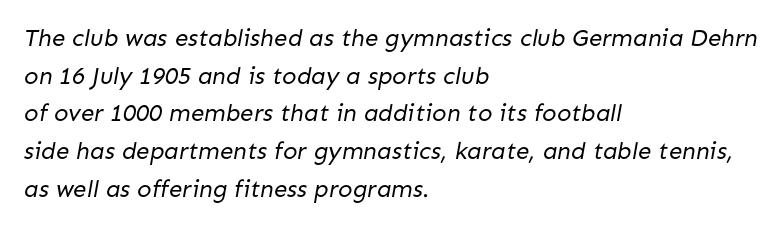
The image shows 24 px text type; set left-aligned, normal line spacing (1.57x), normal letter spacing, not underlined.
